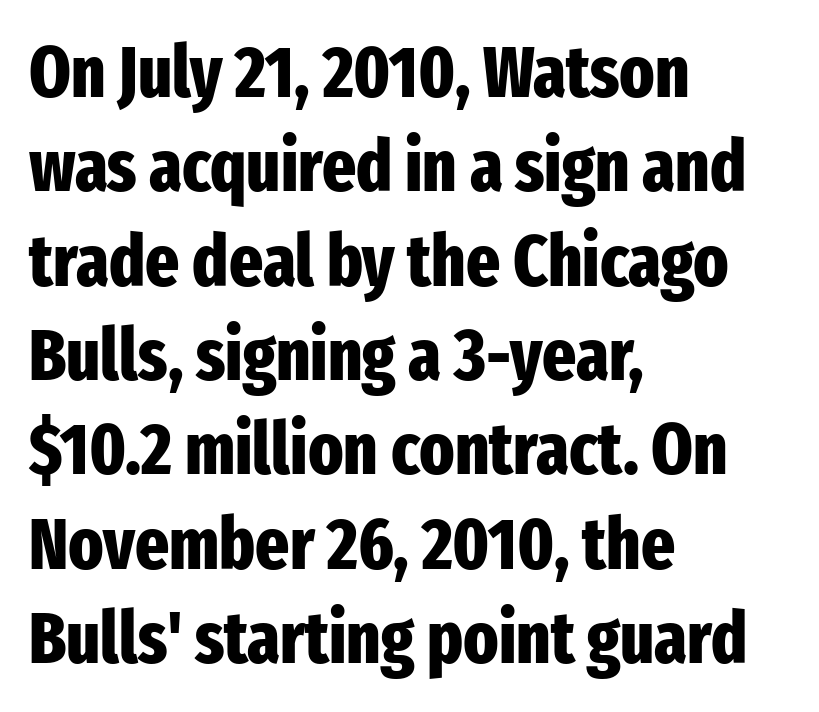
Caption: standard tracking, unaltered. Regular leading. Notice how the stems are strictly vertical — no italics here. I'd describe the lettering as bold — thick and assertive.
